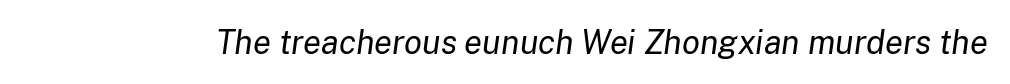
Slant detected: the letters are inclined. The string is rendered with underlining switched off. Counters stay open thanks to moderate or lighter strokes. The gaps between neighbouring characters are ordinary and unremarkable.
